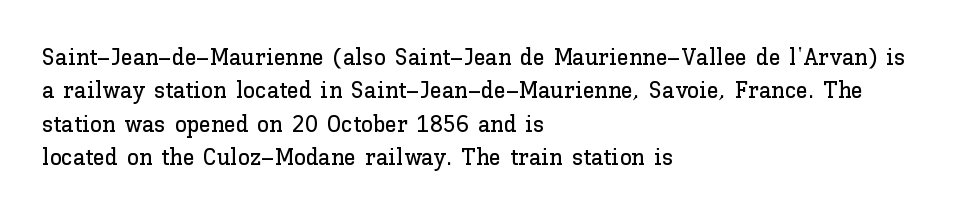
Style check: upright. Bare-footed words on every line. The passage shown has conventional tracking throughout. If you measured baseline to baseline, you'd find a middling distance. A student would call this left alignment; a typographer would say flush left, rag right.
